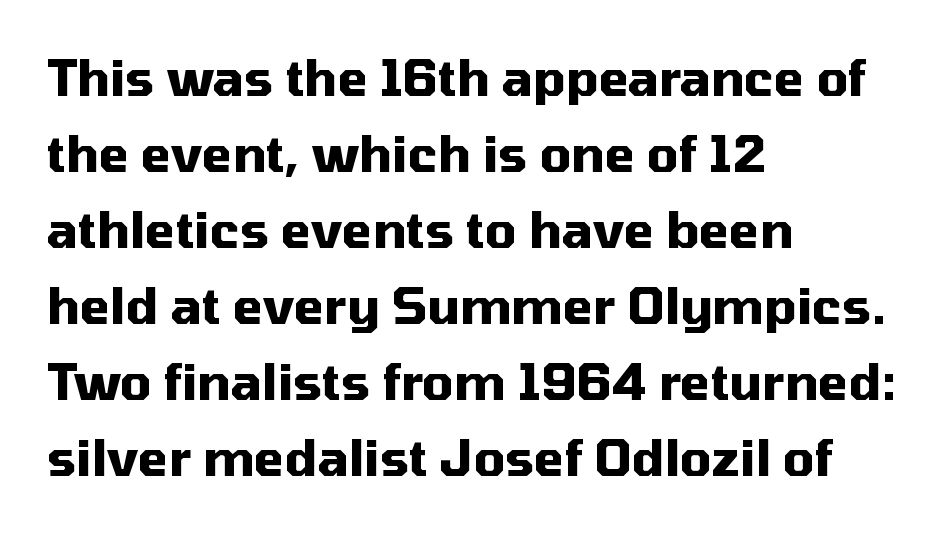
The image shows 49 px heavy sans-serif type, upright; set left-aligned, normal line spacing (1.55x), normal letter spacing, not underlined; medium stroke contrast and a medium x-height.
